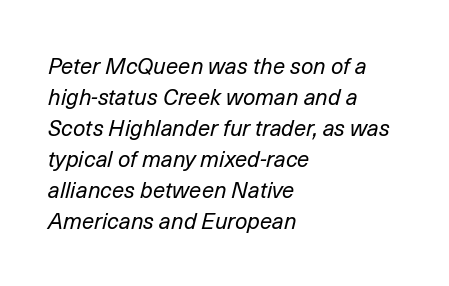
The image shows 22 px text type, italic (leaning right); set left-aligned, normal line spacing (1.41x), normal letter spacing, not underlined.
